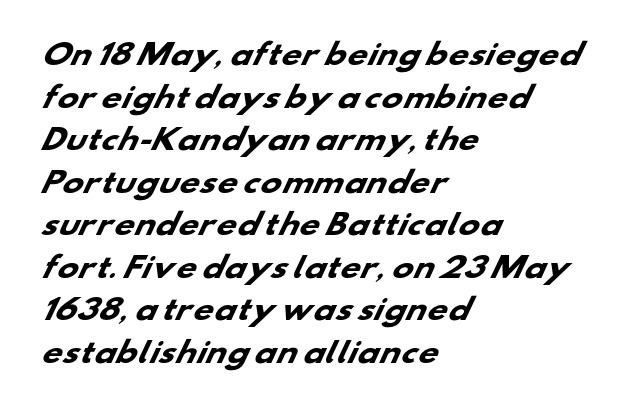
The image shows 28 px heavy, wide sans-serif type; set left-aligned, normal line spacing (1.52x), normal letter spacing, not underlined; low stroke contrast and a small x-height.
